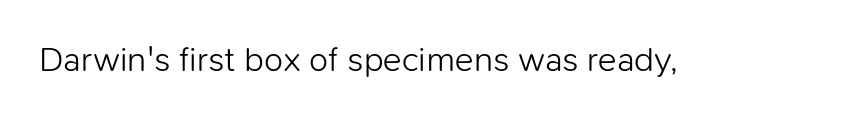
Q: Is the text bold? A: No.
Q: Is the text italic (slanted)? A: No, it is upright.
Q: Is the typeface a serif or a sans-serif typeface? A: Sans-serif.
Q: Is the text underlined? A: No.
Q: Is the spacing between letters normal or unusually wide? A: Normal.
Q: Width (condensed, normal, or wide)? A: Normal.
Q: Stroke contrast? A: Low.
Q: x-height? A: Medium.
Q: Monospaced? A: No.
